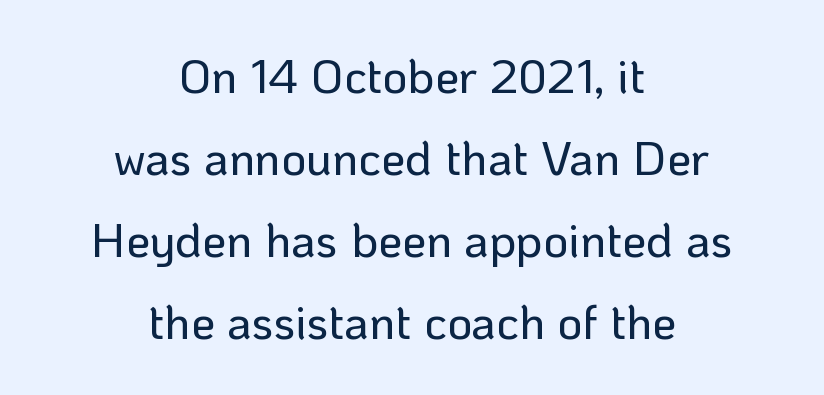
Q: Is the text italic (slanted)? A: No, it is upright.
Q: Is the typeface a serif or a sans-serif typeface? A: Sans-serif.
Q: Is the text underlined? A: No.
Q: How is the paragraph aligned? A: Centered.
Q: Is the spacing between letters normal or unusually wide? A: Normal.
Q: Width (condensed, normal, or wide)? A: Normal.
Q: Stroke contrast? A: Low.
Q: x-height? A: Medium.
Q: Monospaced? A: No.
